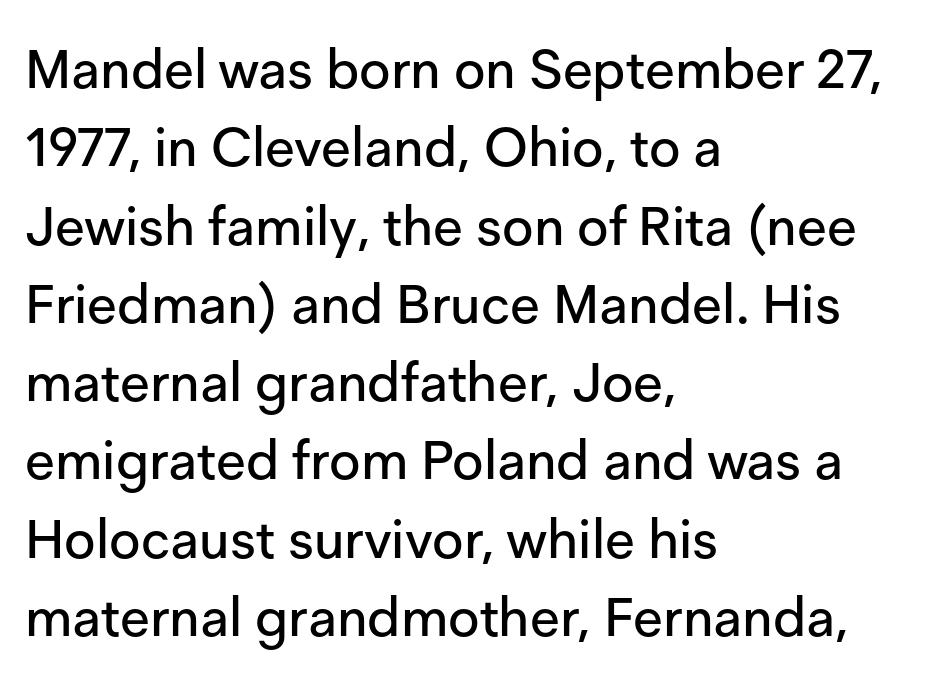
{"serif": "no", "italic": "no", "width": "normal", "stroke_contrast": "low", "x_height": "medium", "monospaced": "no", "underline": "no", "align": "left", "line_spacing": "normal", "line_spacing_ratio": 1.45, "letter_spacing": "normal", "letter_spacing_em": 0.0, "glyph_px": 54}
